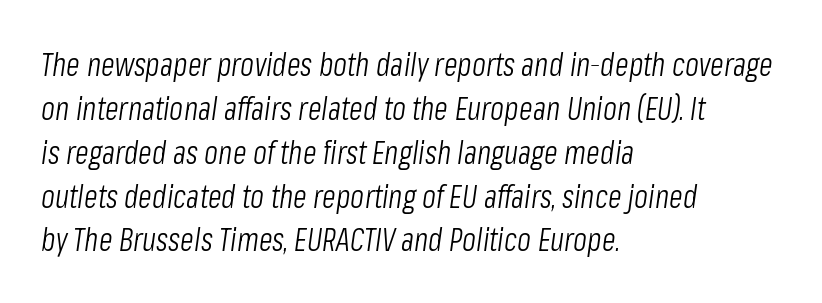
Q: Is the text bold? A: No.
Q: Is the text italic (slanted)? A: Yes, it leans right by about 8 degrees.
Q: Is the text underlined? A: No.
Q: How is the paragraph aligned? A: Left-aligned.
Q: Is the spacing between letters normal or unusually wide? A: Normal.
Q: Is the spacing between lines tight, normal or loose? A: Normal.
Q: Width (condensed, normal, or wide)? A: Condensed.
Q: Stroke contrast? A: Low.
Q: x-height? A: Medium.
Q: Monospaced? A: No.
